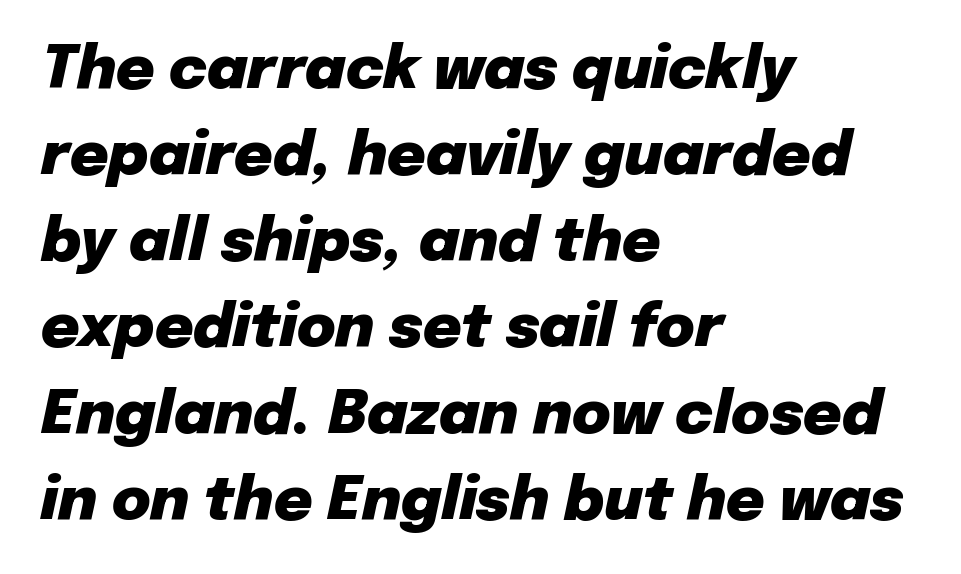
The image shows 59 px heavy type, italic (leaning right); set left-aligned, normal line spacing (1.46x), normal letter spacing, not underlined; low stroke contrast and a medium x-height.
